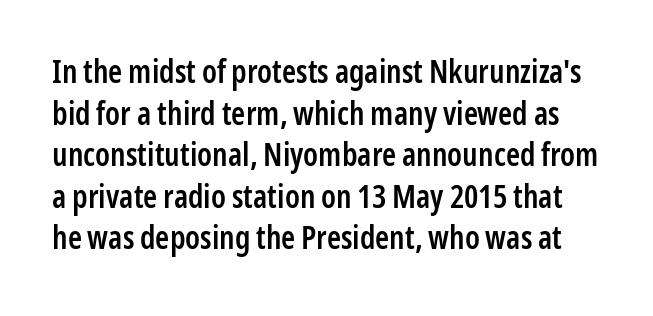
The image shows 32 px semibold, condensed sans-serif type, upright; set normal line spacing (1.3x), normal letter spacing, not underlined; low stroke contrast and a medium x-height.
